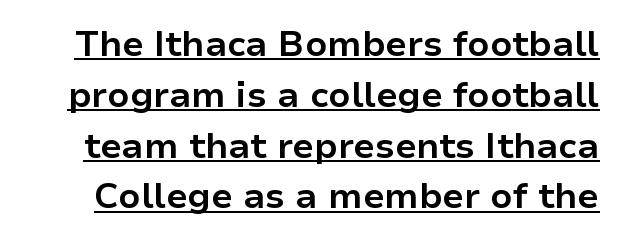
{"serif": "no", "italic": "no", "bold": "yes", "weight": "bold", "width": "normal", "stroke_contrast": "low", "x_height": "medium", "monospaced": "no", "underline": "yes", "line_spacing": "normal", "line_spacing_ratio": 1.41, "letter_spacing": "normal", "letter_spacing_em": 0.0, "glyph_px": 36}
